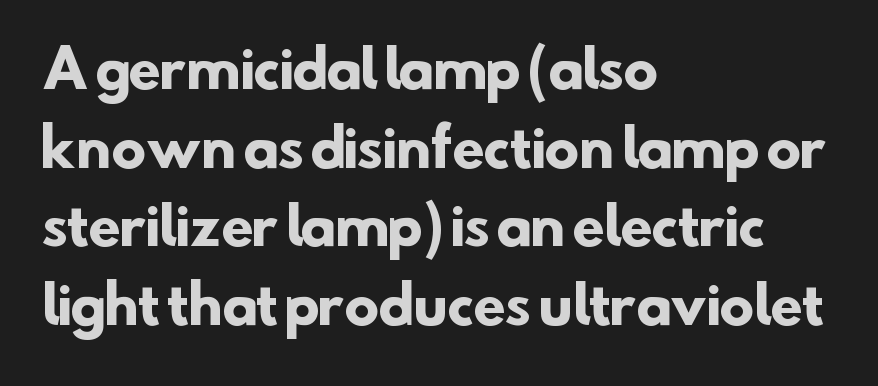
What's the leading like? Ordinary, nothing unusual. Each glyph is drawn with heavy, bold strokes. Each row of text sits above clean, open space. Reading down the block, your eye returns to a fixed left position each line.
